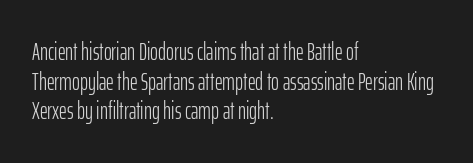
Q: Is the text bold? A: No.
Q: Is the text italic (slanted)? A: No, it is upright.
Q: Is the text underlined? A: No.
Q: How is the paragraph aligned? A: Left-aligned.
Q: Is the spacing between letters normal or unusually wide? A: Normal.
